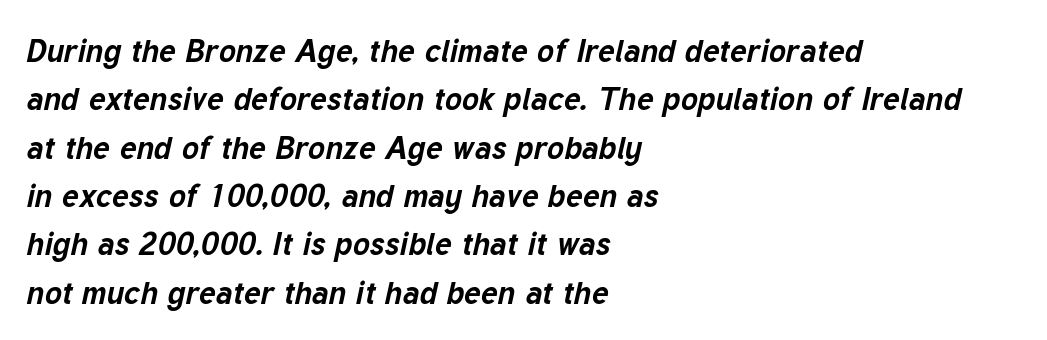
Heavy, bold letterforms. Character widths vary here, with narrow letters taking less room than wide ones. The space directly below the letters is spotless. Designer's note — italics engaged. The paragraph shown leans on its left margin. Nobody touched the tracking dial on this one.
